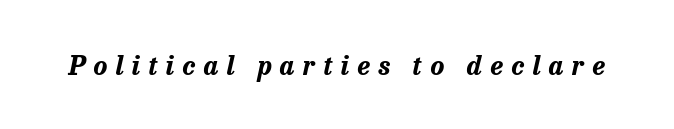
Q: Is the text bold? A: Yes.
Q: Is the text italic (slanted)? A: Yes, it leans right by about 13 degrees.
Q: Is the text underlined? A: No.
Q: Is the spacing between letters normal or unusually wide? A: Unusually wide.
